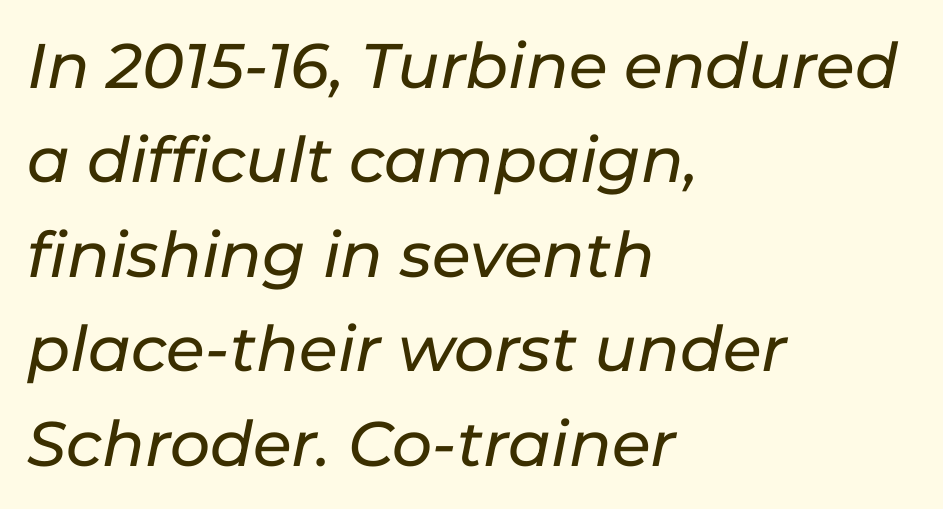
Q: Is the text italic (slanted)? A: Yes, it leans right by about 11 degrees.
Q: Is the text underlined? A: No.
Q: How is the paragraph aligned? A: Left-aligned.
Q: Is the spacing between letters normal or unusually wide? A: Normal.
Q: Is the spacing between lines tight, normal or loose? A: Normal.
Q: Width (condensed, normal, or wide)? A: Normal.
Q: Stroke contrast? A: Low.
Q: x-height? A: Medium.
Q: Monospaced? A: No.
